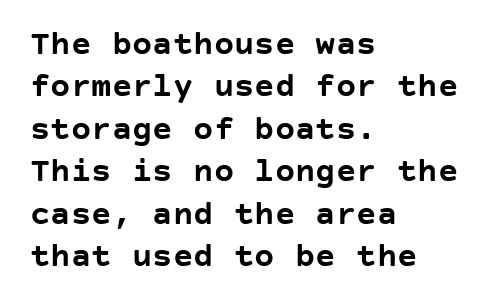
The image shows 34 px semibold sans-serif type, upright; set left-aligned, normal line spacing (1.25x), normal letter spacing, not underlined; low stroke contrast and a large x-height.
